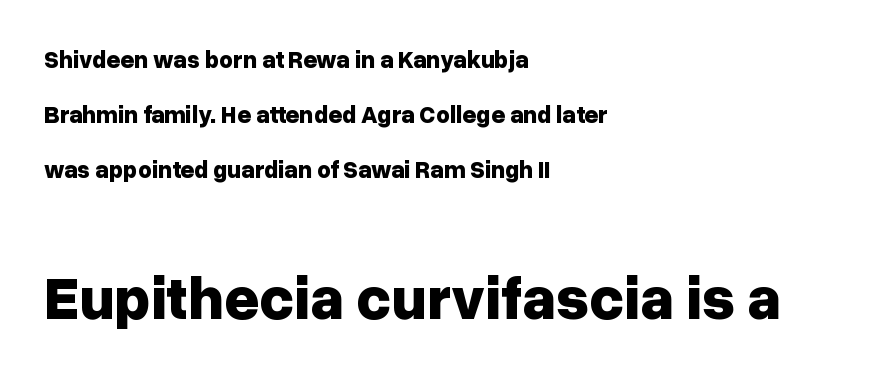
{"serif": "no", "italic": "no", "bold": "yes", "weight": "bold", "width": "normal", "stroke_contrast": "low", "x_height": "medium", "monospaced": "no", "underline": "no", "align": "left", "line_spacing": "loose", "line_spacing_ratio": 2.3, "letter_spacing": "normal", "letter_spacing_em": 0.0, "larger_block": "second", "size_ratio": 2.54, "glyph_px": 61}
